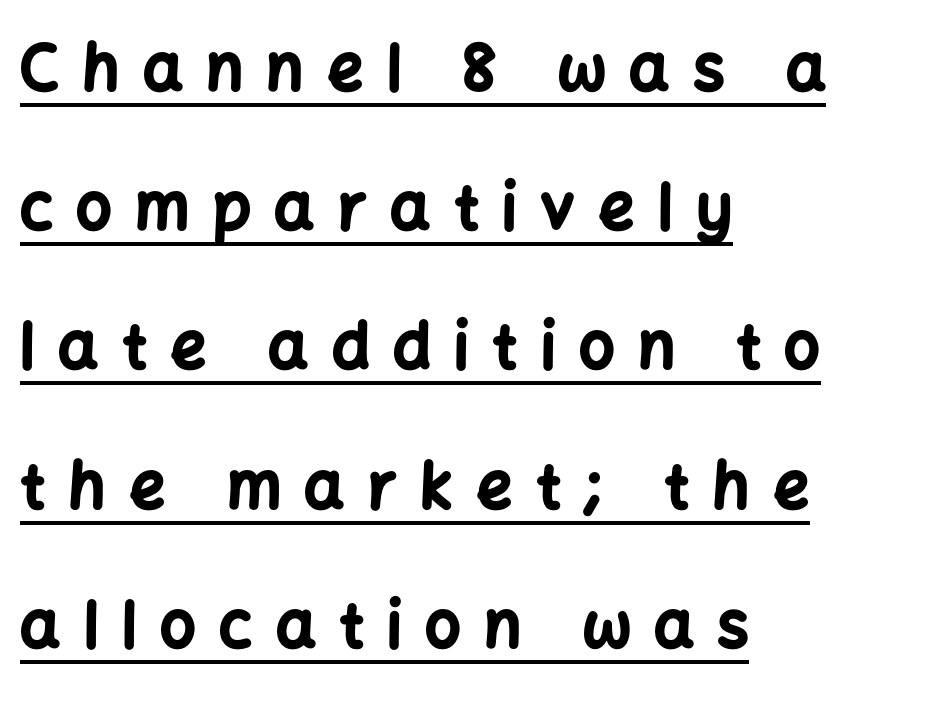
The image shows 63 px bold sans-serif type, upright; set left-aligned, loose line spacing (2.21x), unusually wide letter spacing (+0.37 em), underlined; low stroke contrast and a medium x-height.
